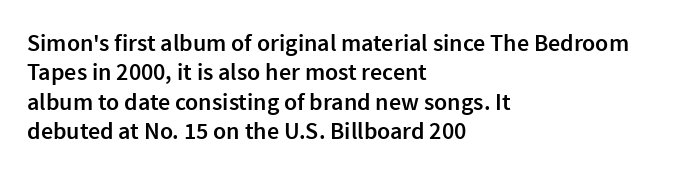
{"italic": "no", "bold": "semi", "underline": "no", "align": "left", "line_spacing_ratio": 1.22, "letter_spacing": "normal", "letter_spacing_em": 0.0, "glyph_px": 24}
